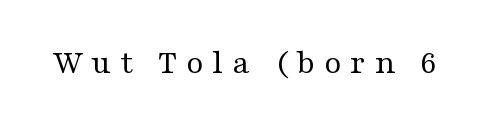
The image shows 35 px regular-weight, wide serif type, upright; set unusually wide letter spacing (+0.25 em), not underlined; medium stroke contrast and a medium x-height.
